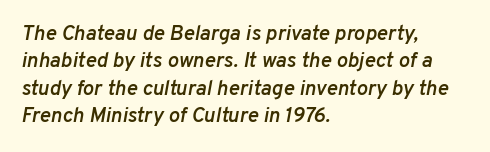
The image shows 21 px text type, italic (leaning right); set left-aligned, normal line spacing (1.3x), normal letter spacing, not underlined.
